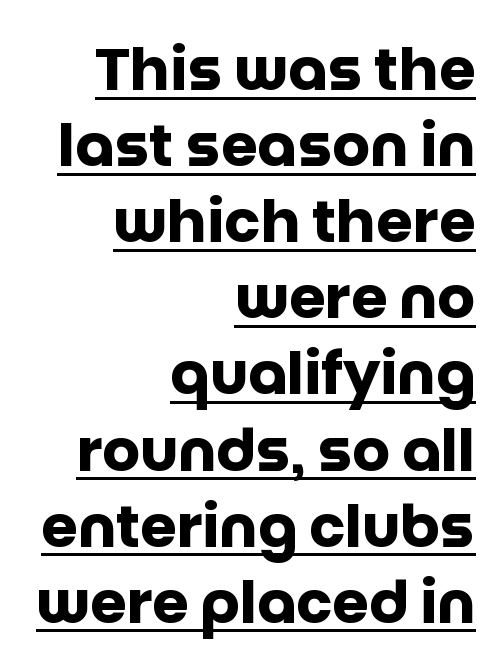
The image shows 59 px heavy sans-serif type, upright; set right-aligned, normal line spacing (1.29x), normal letter spacing, underlined; low stroke contrast and a large x-height.
